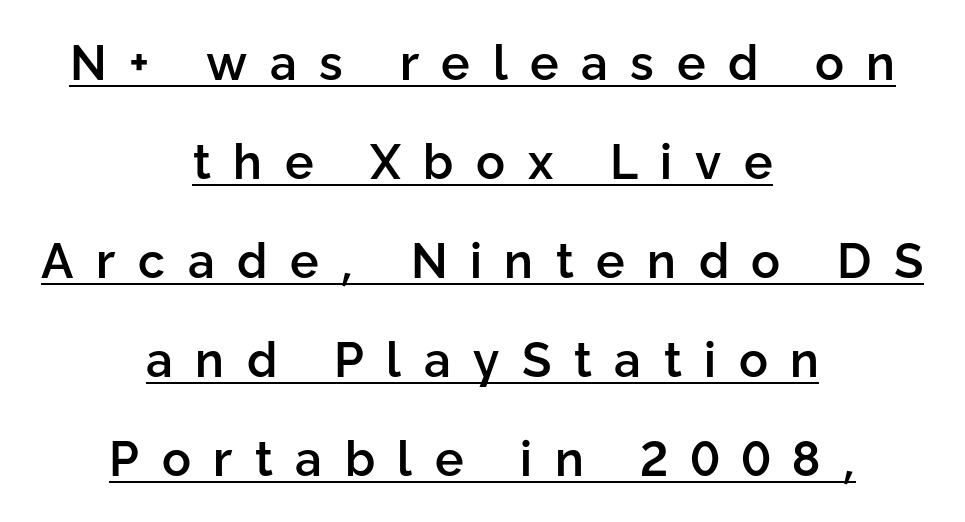
Is the type bold? Partly — it's a semibold, heavier than regular but not fully bold. Somebody hit Ctrl+U on this one — the words are underlined. The passage is arranged like a title page — every line centered. Spacing verdict: proportional, widths tailored to each character. Observe the absence of serifs on each vertical stroke in this sample. Letter spacing: wide.
